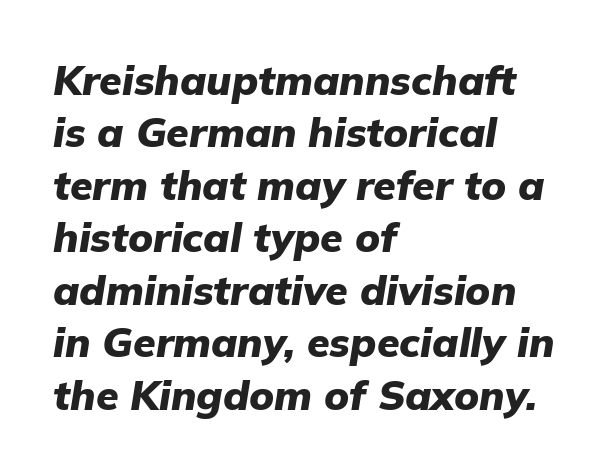
Q: Is the text bold? A: Yes.
Q: Is the text italic (slanted)? A: Yes, it leans right by about 9 degrees.
Q: Is the text underlined? A: No.
Q: How is the paragraph aligned? A: Left-aligned.
Q: Is the spacing between letters normal or unusually wide? A: Normal.
Q: Is the spacing between lines tight, normal or loose? A: Normal.
Q: Width (condensed, normal, or wide)? A: Normal.
Q: Stroke contrast? A: Low.
Q: x-height? A: Medium.
Q: Monospaced? A: No.
